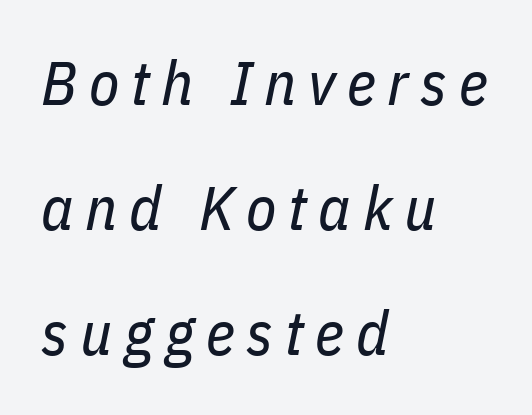
{"italic": "yes", "lean": "right", "slant_degrees": 11, "bold": "no", "weight": "regular", "width": "condensed", "stroke_contrast": "low", "x_height": "medium", "monospaced": "no", "underline": "no", "align": "left", "line_spacing": "loose", "line_spacing_ratio": 2.02, "glyph_px": 62}
